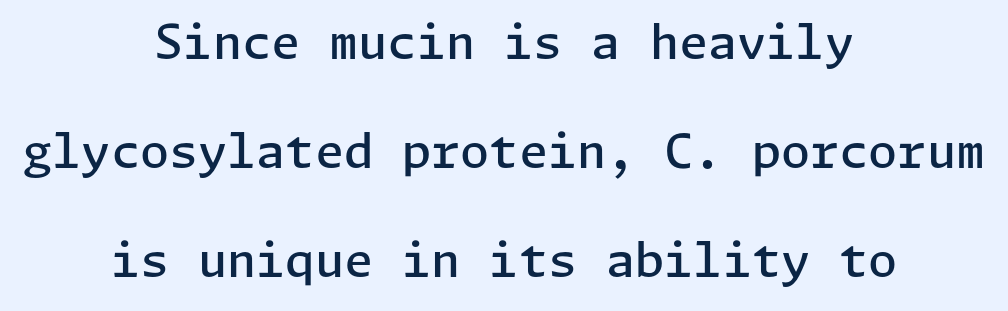
Q: Is the text bold? A: Semi-bold.
Q: Is the text italic (slanted)? A: No, it is upright.
Q: Is the typeface a serif or a sans-serif typeface? A: Sans-serif.
Q: Is the text underlined? A: No.
Q: How is the paragraph aligned? A: Centered.
Q: Is the spacing between letters normal or unusually wide? A: Normal.
Q: Is the spacing between lines tight, normal or loose? A: Loose.
Q: Width (condensed, normal, or wide)? A: Normal.
Q: Stroke contrast? A: Low.
Q: x-height? A: Medium.
